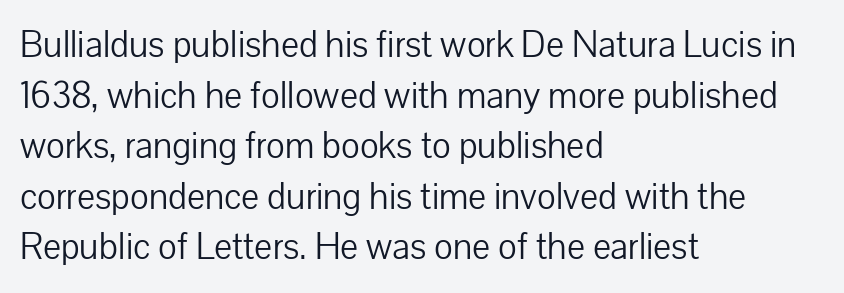
Q: Is the text bold? A: No.
Q: Is the text italic (slanted)? A: No, it is upright.
Q: Is the typeface a serif or a sans-serif typeface? A: Sans-serif.
Q: Is the text underlined? A: No.
Q: How is the paragraph aligned? A: Left-aligned.
Q: Is the spacing between letters normal or unusually wide? A: Normal.
Q: Is the spacing between lines tight, normal or loose? A: Normal.
Q: Width (condensed, normal, or wide)? A: Normal.
Q: Stroke contrast? A: Low.
Q: x-height? A: Medium.
Q: Monospaced? A: No.
